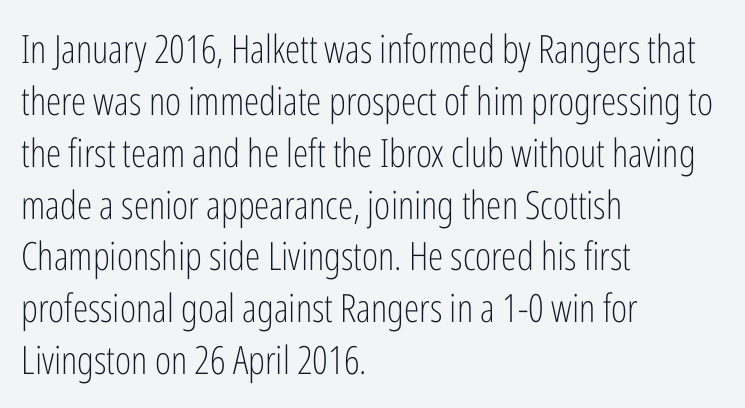
{"serif": "no", "italic": "no", "bold": "no", "weight": "light", "width": "condensed", "stroke_contrast": "low", "x_height": "medium", "monospaced": "no", "underline": "no", "align": "left", "line_spacing": "normal", "line_spacing_ratio": 1.33, "letter_spacing": "normal", "letter_spacing_em": 0.0, "glyph_px": 39}
